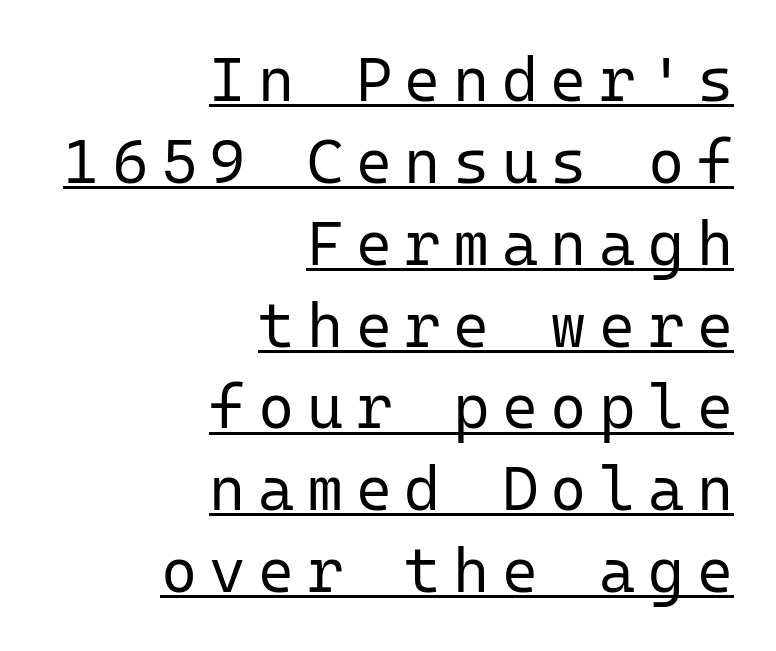
The space between consecutive lines is moderate. Do the characters align in a grid? Yes, the font is monospaced. Has an underline been added? It has. If you drew a ruler down the right edge, every line would touch it.
